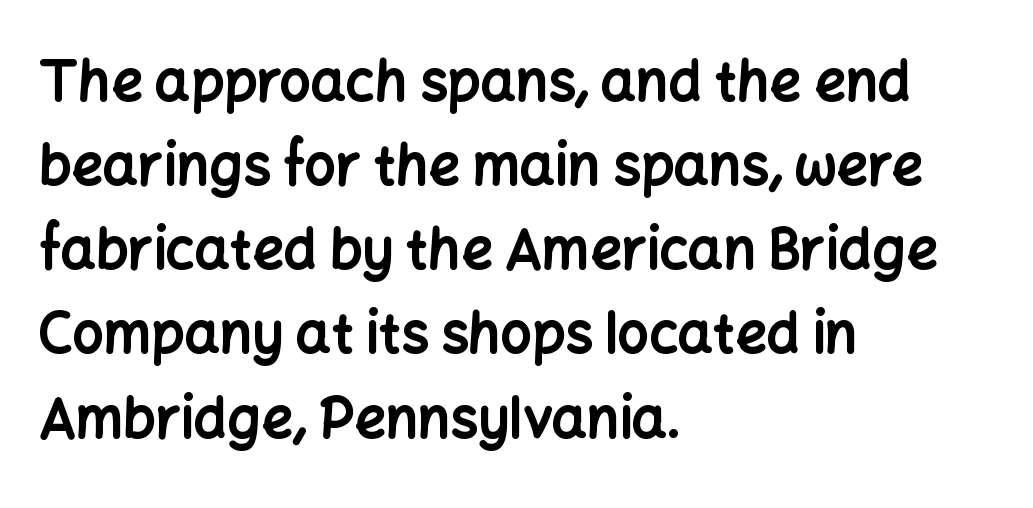
Decoration check: the copy has no underline. A roman cut, with each character standing at attention. You can tell from the bare stems that sans-serif type was used. I'd describe the lettering as bold — thick and assertive. The passage shown stacks its lines at a standard gap.
